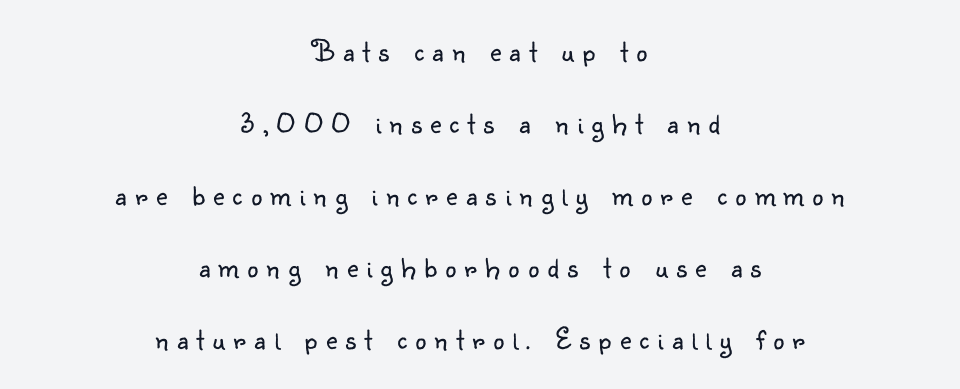
Does extra space separate the letters? Yes, quite a lot of it. This rendering features lettering with no underline. The lettering holds an erect, upright posture throughout. Students, observe: this is what heavily led, spacious text looks like. Varying glyph widths throughout — classic text-font behaviour. The rendering positions every line midway between the sides.
